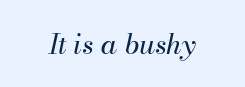
{"italic": "yes", "lean": "right", "slant_degrees": 13, "bold": "no", "underline": "no", "letter_spacing": "normal", "letter_spacing_em": 0.0, "glyph_px": 27}
